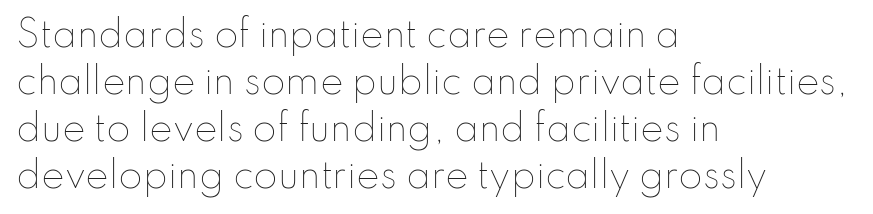
Spacing between characters is what you'd get straight out of the box. Just letters on the line, the space beneath them empty. Honestly, the row spacing looks completely unremarkable. The face used here is proportionally spaced, like ordinary book or web type. Notice how the passage keeps a crisp vertical edge on the left only.
